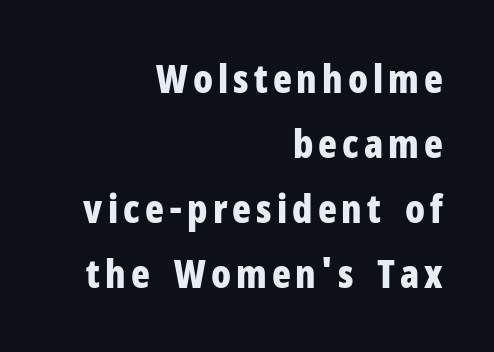
Grotesque or geometric, the face here clearly has no serifs. A dark, heavy texture on the line: the type is bold. The paragraph shown leans on its right margin. The designer left line spacing at the default. Honestly, there is no underline to notice here at all.
